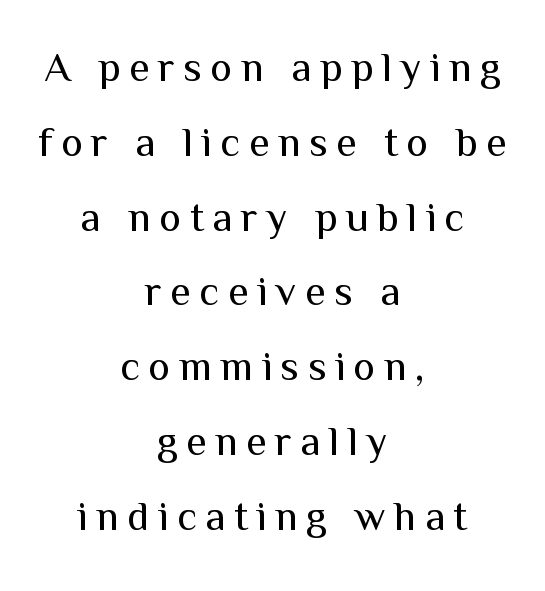
The image shows 42 px regular-weight sans-serif type, upright; set centered, line spacing 1.78x, unusually wide letter spacing (+0.2 em), not underlined; medium stroke contrast and a medium x-height.
